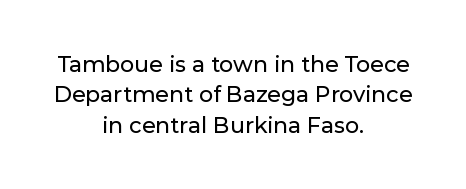
{"italic": "no", "underline": "no", "align": "center", "line_spacing": "normal", "line_spacing_ratio": 1.38, "letter_spacing": "normal", "letter_spacing_em": 0.0, "glyph_px": 22}
